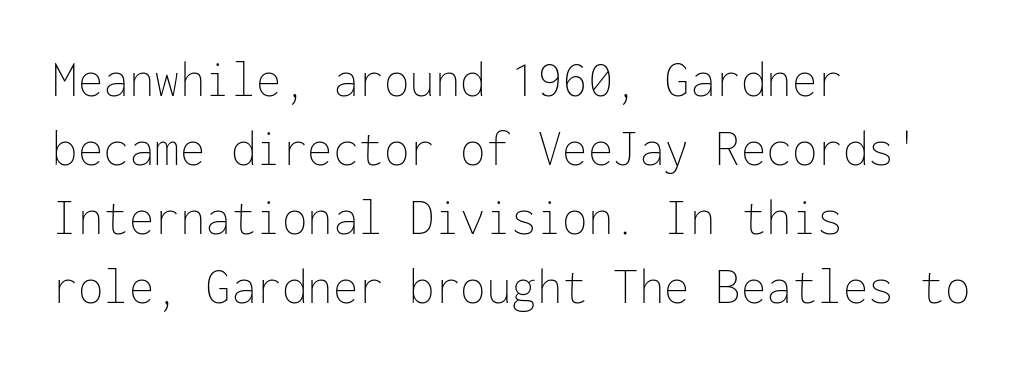
The image shows 51 px thin type, upright, monospaced; set left-aligned, normal line spacing (1.35x), normal letter spacing, not underlined; low stroke contrast and a medium x-height.
